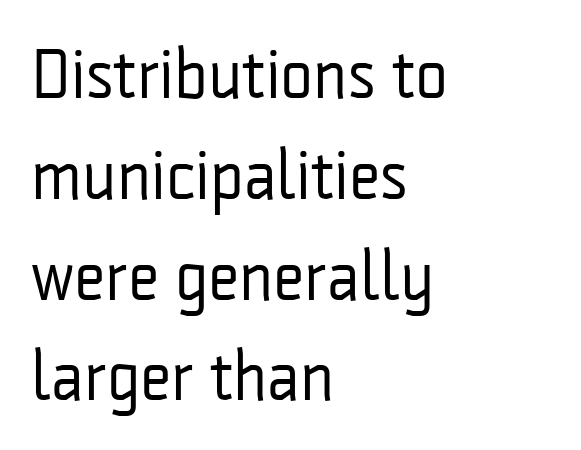
The image shows 70 px regular-weight, condensed sans-serif type, upright; set left-aligned, normal line spacing (1.44x), normal letter spacing, not underlined; low stroke contrast and a medium x-height.
